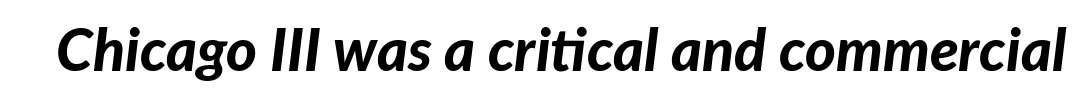
Q: Is the text bold? A: Yes.
Q: Is the text italic (slanted)? A: Yes, it leans right by about 7 degrees.
Q: Is the text underlined? A: No.
Q: Is the spacing between letters normal or unusually wide? A: Normal.
Q: Width (condensed, normal, or wide)? A: Normal.
Q: Stroke contrast? A: Low.
Q: x-height? A: Medium.
Q: Monospaced? A: No.
